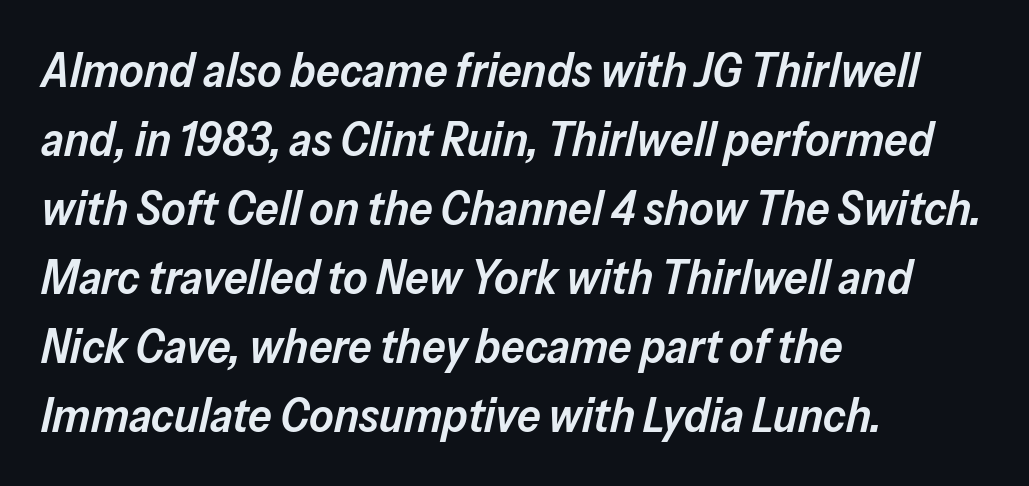
The letters sit at their default tracking, neither squeezed nor spread. A classic flush-left, rag-right setting is used for this passage. Character widths vary here, with narrow letters taking less room than wide ones. The glyphs look as if they've been sheared to an angle.
